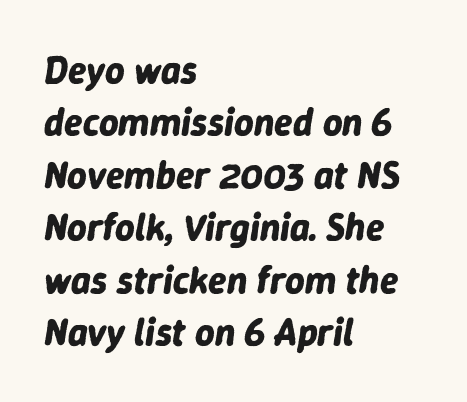
{"italic": "yes", "lean": "right", "slant_degrees": 9, "bold": "yes", "weight": "bold", "width": "normal", "stroke_contrast": "low", "x_height": "medium", "monospaced": "no", "underline": "no", "align": "left", "line_spacing": "normal", "line_spacing_ratio": 1.38, "letter_spacing": "normal", "letter_spacing_em": 0.0, "glyph_px": 38}
